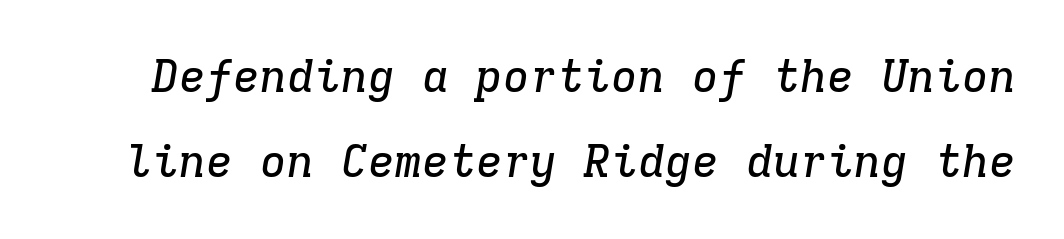
Looks like terminal output: every glyph gets an equal slot. The words here are not underlined. Slanted lettering throughout. Note: serifs present on the glyphs. Letter spacing: default.
